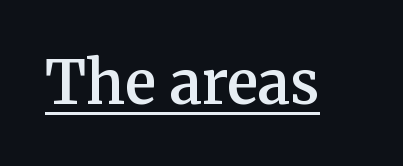
The image shows 59 px semibold serif type, upright; set normal letter spacing, underlined; medium stroke contrast and a medium x-height.
